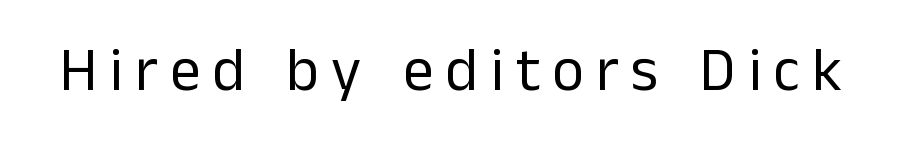
The image shows 61 px regular-weight sans-serif type, upright; set unusually wide letter spacing (+0.2 em), not underlined; low stroke contrast and a medium x-height.
